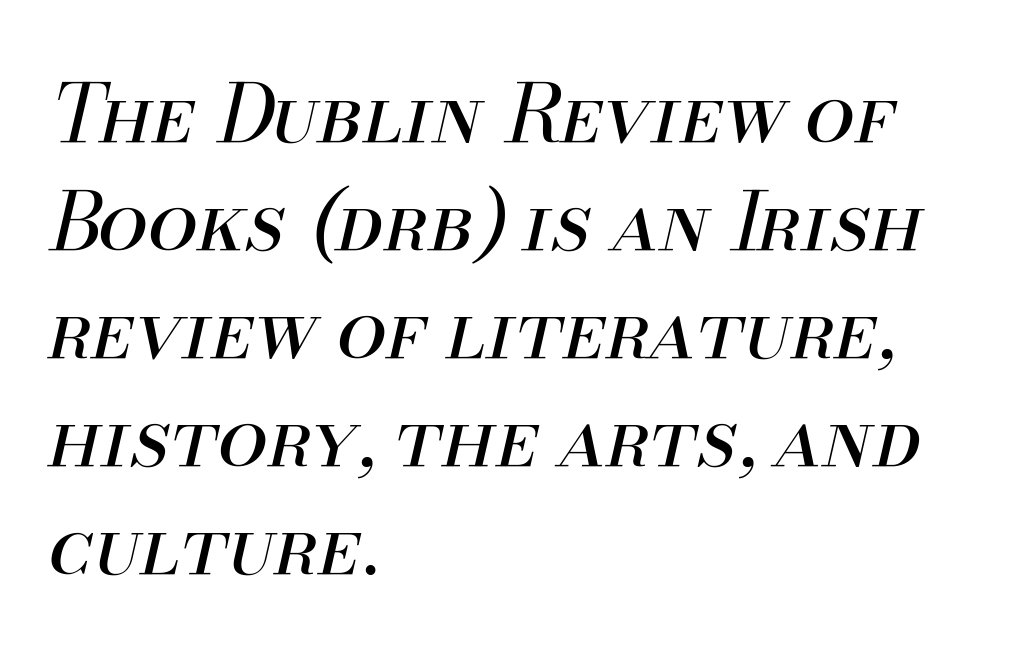
Q: Is the text bold? A: No.
Q: Is the text italic (slanted)? A: Yes, it leans right by about 13 degrees.
Q: Is the text underlined? A: No.
Q: How is the paragraph aligned? A: Left-aligned.
Q: Is the spacing between letters normal or unusually wide? A: Normal.
Q: Is the spacing between lines tight, normal or loose? A: Normal.
Q: Width (condensed, normal, or wide)? A: Normal.
Q: Stroke contrast? A: Medium.
Q: x-height? A: Small.
Q: Monospaced? A: No.
